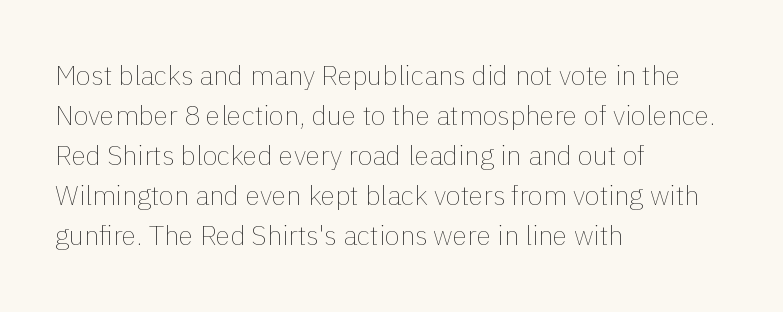
The image shows 27 px text type, upright; set left-aligned, normal line spacing (1.48x), normal letter spacing, not underlined.
